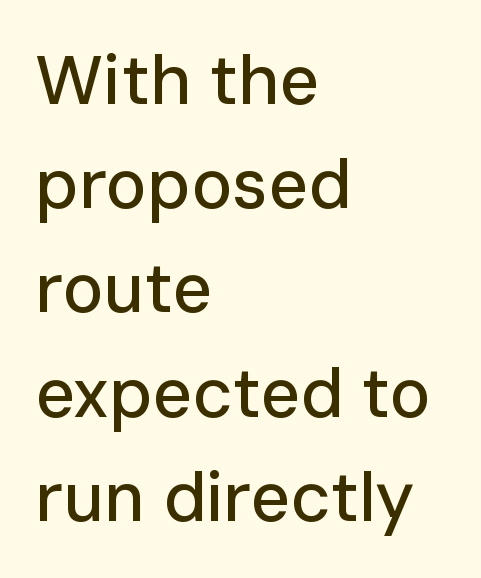
The passage shown is typed in a proportional face where columns would drift. The glyphs in this specimen are sans serif. Anything drawn beneath the words? Only blank space. Nope, not italic — everything's standing straight. The gaps between neighbouring characters are ordinary and unremarkable.
